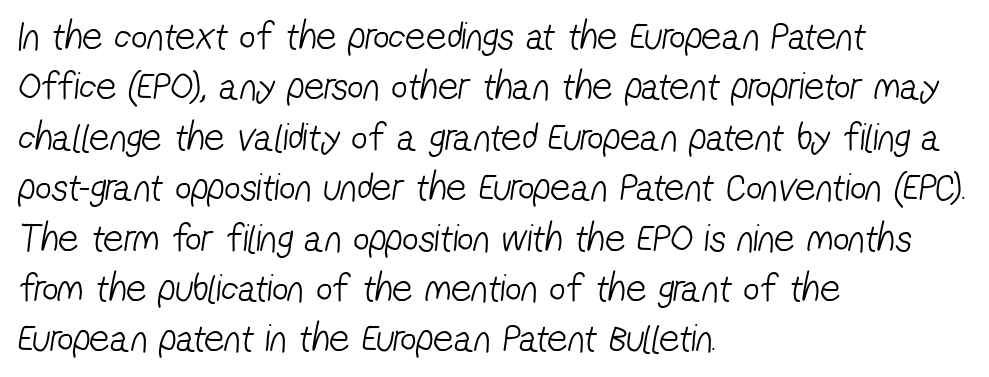
Letter spacing: default. Line beginnings align vertically; line endings do not. Is the type heavy? It reads as light-to-regular instead. Lines of text with bare space underneath. Examine the stroke ends and you'll find no serifs.
